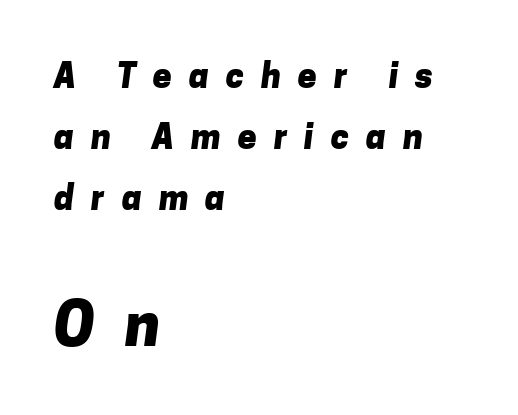
The image shows 60 px heavy sans-serif type; set left-aligned, line spacing 1.8x, unusually wide letter spacing (+0.5 em), not underlined; the second (bottom) block is 1.76x larger; low stroke contrast and a medium x-height.
